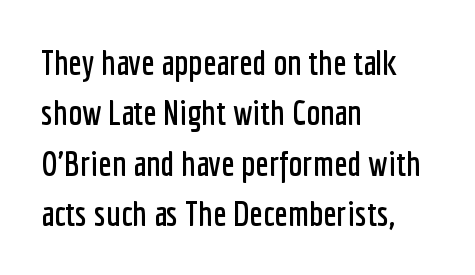
Line beginnings align vertically; line endings do not. Inter-character spacing is left at the font's built-in metrics. A typesetter would call this proportional, since set widths differ per character. A typesetter would call this leading conventional body-copy spacing.
